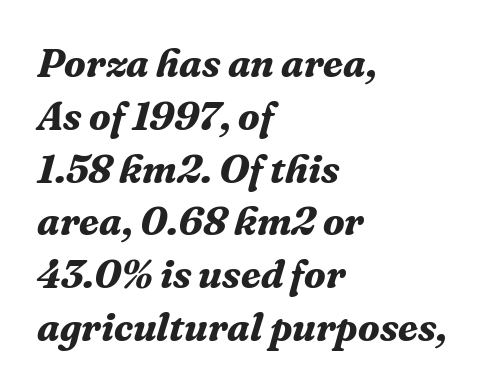
Does the weight exceed regular? Yes, all the way to bold. Note the varied advance widths — an 'i' is clearly narrower than an 'm'. Yep, those are serifs on the letters. Does extra space separate the letters? No, they use regular spacing. Posture: slanted. Horizontal alignment here is leftward, the default for most running prose.
